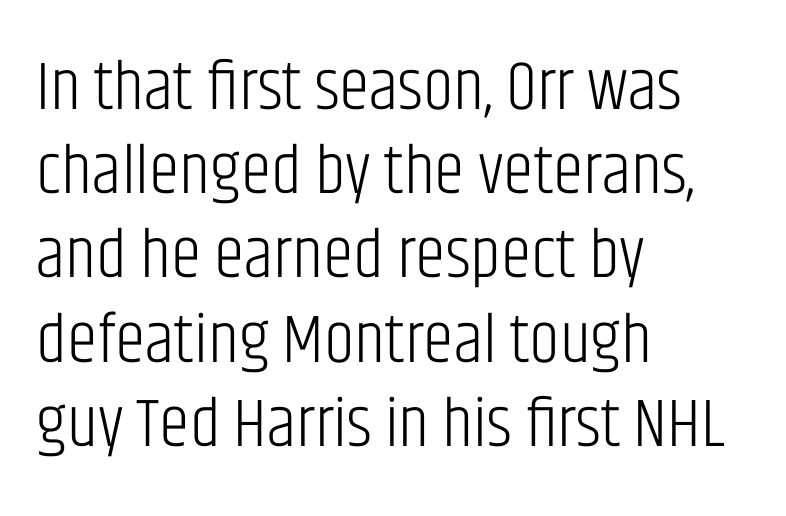
Weight: regular or lighter. Descenders are the only things crossing below the line. A typesetter would mark this as roman, not italic. How are the letters spaced? Ordinarily, with no added tracking. Each letter keeps its own natural width here, so spacing adapts to shape.
